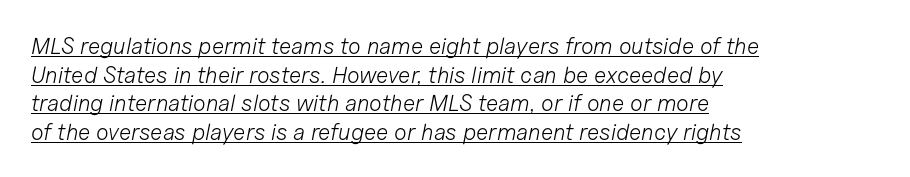
{"italic": "yes", "lean": "right", "slant_degrees": 11, "bold": "no", "underline": "yes", "align": "left", "line_spacing_ratio": 1.24, "letter_spacing": "normal", "letter_spacing_em": 0.0, "glyph_px": 23}
